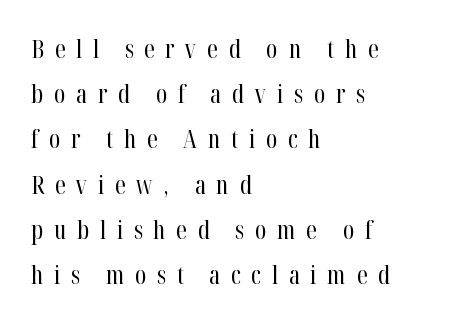
Q: Is the text bold? A: No.
Q: Is the text italic (slanted)? A: No, it is upright.
Q: Is the text underlined? A: No.
Q: How is the paragraph aligned? A: Left-aligned.
Q: Is the spacing between letters normal or unusually wide? A: Unusually wide.
